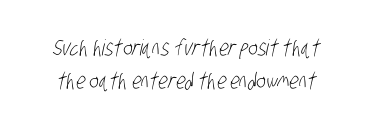
The image shows 22 px text type; set normal line spacing (1.51x), normal letter spacing, not underlined.
